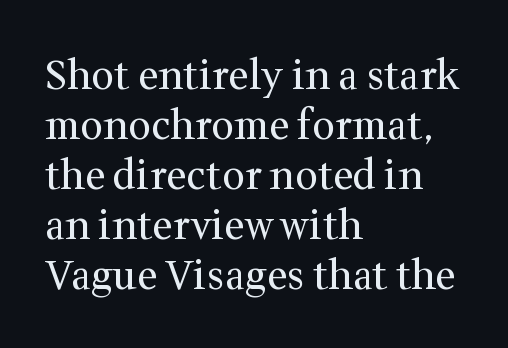
Q: Is the text bold? A: No.
Q: Is the text italic (slanted)? A: No, it is upright.
Q: Is the typeface a serif or a sans-serif typeface? A: Serif.
Q: Is the text underlined? A: No.
Q: How is the paragraph aligned? A: Left-aligned.
Q: Is the spacing between letters normal or unusually wide? A: Normal.
Q: Is the spacing between lines tight, normal or loose? A: Normal.
Q: Width (condensed, normal, or wide)? A: Normal.
Q: Stroke contrast? A: Medium.
Q: x-height? A: Medium.
Q: Monospaced? A: No.
